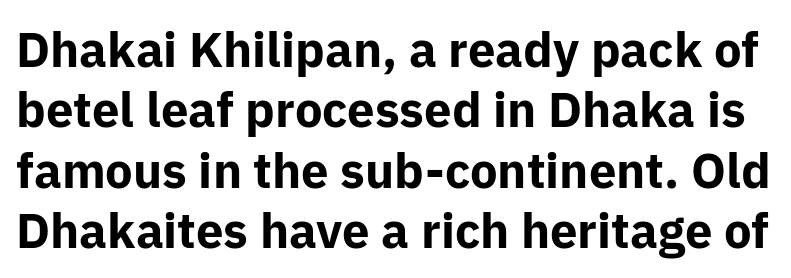
Italic: no, the glyphs are upright roman. Here the designer chose a conventional face with non-uniform glyph widths. What kind of face is this? One without serifs — a sans. No word sits above an underline. How are the letters spaced? Ordinarily, with no added tracking. This is heavy type, rendered in bold.
